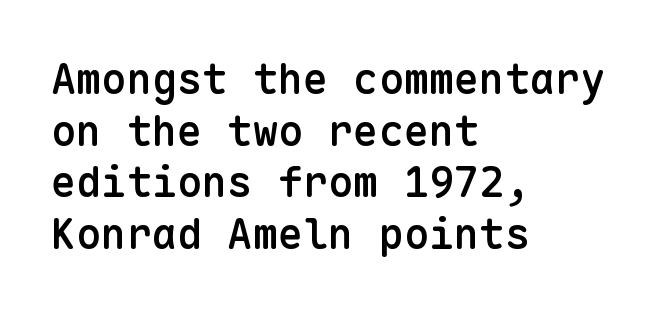
The image shows 42 px semibold sans-serif type, upright, monospaced; set left-aligned, line spacing 1.23x, normal letter spacing, not underlined; low stroke contrast and a medium x-height.
